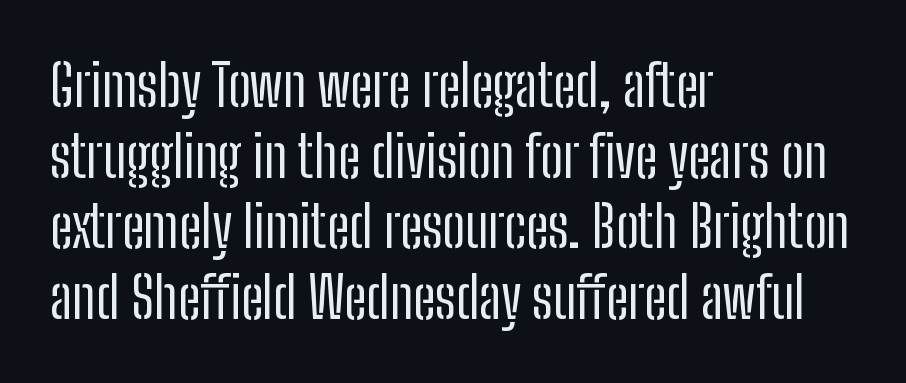
Q: Is the text bold? A: No.
Q: Is the text italic (slanted)? A: No, it is upright.
Q: Is the typeface a serif or a sans-serif typeface? A: Sans-serif.
Q: Is the text underlined? A: No.
Q: How is the paragraph aligned? A: Left-aligned.
Q: Is the spacing between letters normal or unusually wide? A: Normal.
Q: Width (condensed, normal, or wide)? A: Condensed.
Q: Stroke contrast? A: Low.
Q: x-height? A: Medium.
Q: Monospaced? A: No.
